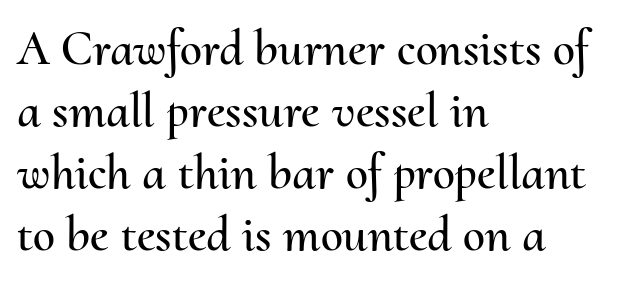
{"italic": "no", "width": "normal", "stroke_contrast": "medium", "x_height": "small", "monospaced": "no", "underline": "no", "align": "left", "line_spacing_ratio": 1.24, "letter_spacing": "normal", "letter_spacing_em": 0.0, "glyph_px": 50}
